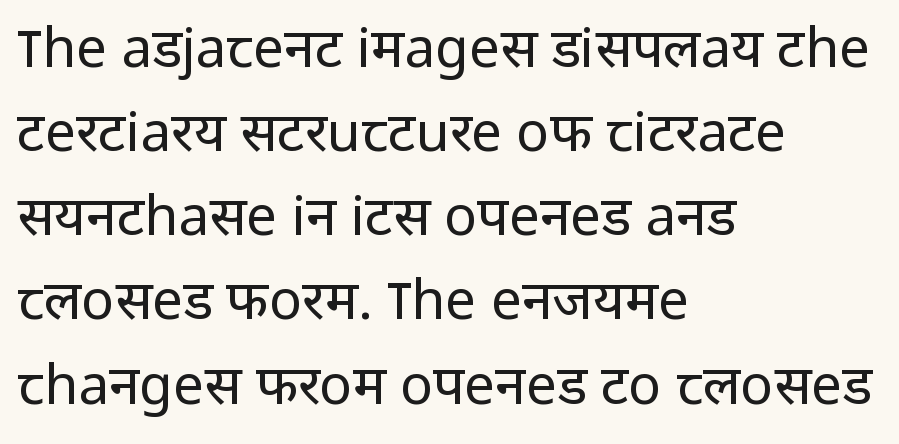
{"serif": "no", "italic": "no", "bold": "no", "weight": "regular", "width": "normal", "stroke_contrast": "low", "x_height": "medium", "monospaced": "no", "underline": "no", "align": "left", "line_spacing": "normal", "line_spacing_ratio": 1.53, "letter_spacing": "normal", "letter_spacing_em": 0.0, "glyph_px": 55}
